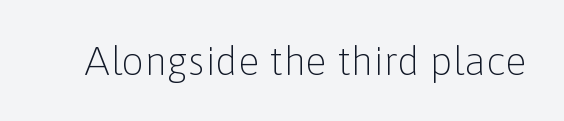
Q: Is the text bold? A: No.
Q: Is the text italic (slanted)? A: No, it is upright.
Q: Is the typeface a serif or a sans-serif typeface? A: Sans-serif.
Q: Is the text underlined? A: No.
Q: Is the spacing between letters normal or unusually wide? A: Normal.
Q: Width (condensed, normal, or wide)? A: Normal.
Q: Stroke contrast? A: Low.
Q: x-height? A: Medium.
Q: Monospaced? A: No.
